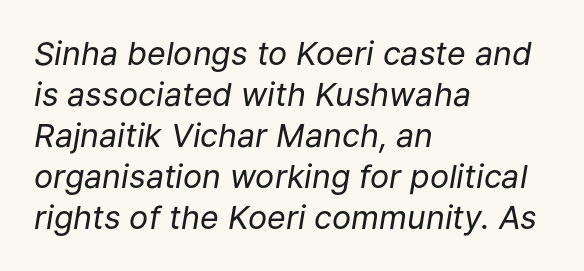
The image shows 32 px regular-weight type, italic (leaning right); set left-aligned, normal line spacing (1.28x), normal letter spacing, not underlined; low stroke contrast and a medium x-height.
